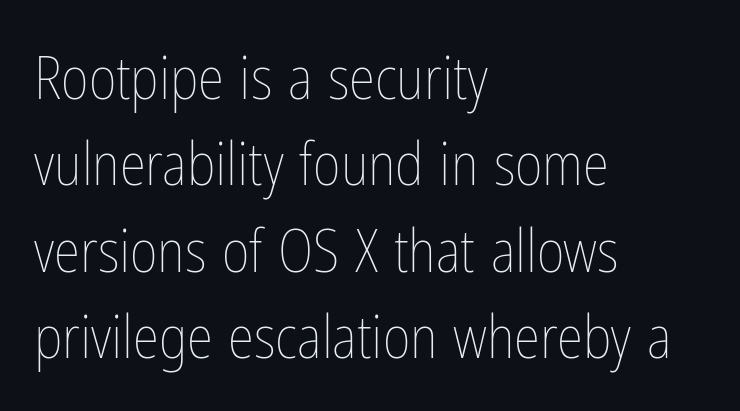
Q: Is the text bold? A: No.
Q: Is the text italic (slanted)? A: No, it is upright.
Q: Is the text underlined? A: No.
Q: How is the paragraph aligned? A: Left-aligned.
Q: Is the spacing between letters normal or unusually wide? A: Normal.
Q: Is the spacing between lines tight, normal or loose? A: Normal.
Q: Width (condensed, normal, or wide)? A: Condensed.
Q: Stroke contrast? A: Low.
Q: x-height? A: Medium.
Q: Monospaced? A: No.
